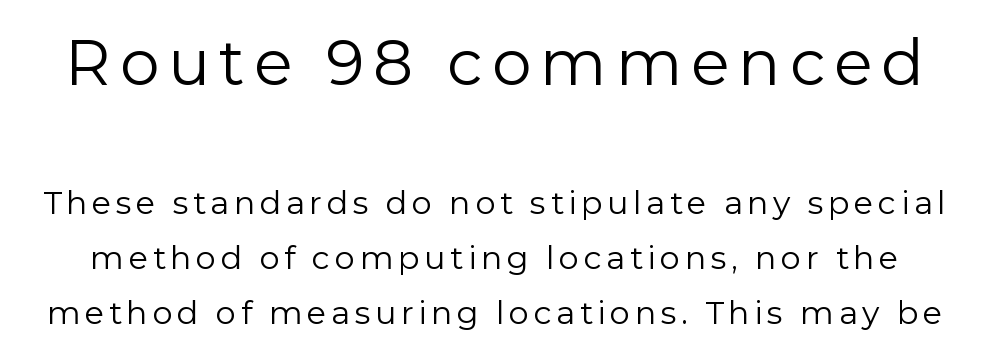
{"serif": "no", "italic": "no", "bold": "no", "weight": "regular", "width": "normal", "stroke_contrast": "low", "x_height": "medium", "monospaced": "no", "underline": "no", "line_spacing_ratio": 1.72, "larger_block": "first", "size_ratio": 1.97, "glyph_px": 63}
